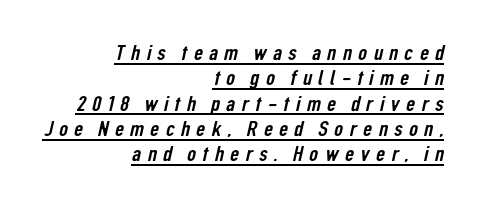
Q: Is the text underlined? A: Yes.
Q: How is the paragraph aligned? A: Right-aligned.
Q: Is the spacing between letters normal or unusually wide? A: Unusually wide.
Q: Is the spacing between lines tight, normal or loose? A: Tight.
